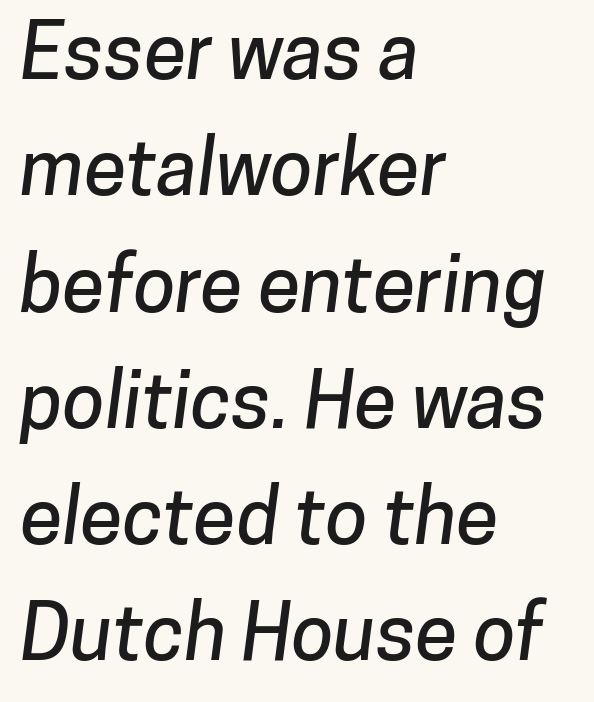
The image shows 77 px sans-serif type; set left-aligned, normal line spacing (1.51x), normal letter spacing, not underlined; low stroke contrast and a medium x-height.
